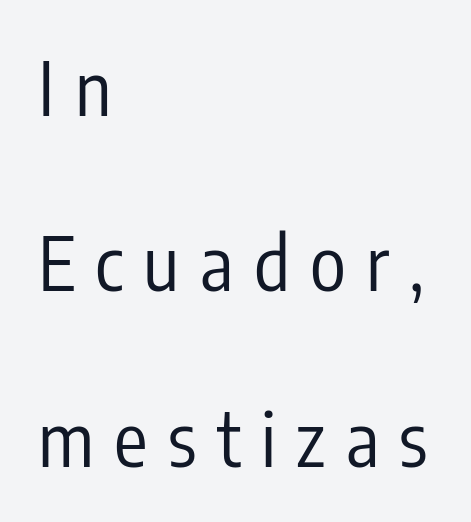
Each letter keeps its own natural width here, so spacing adapts to shape. The type sits square on the baseline with zero lean. Descender tails drop into unmarked territory. These lines stack with their left ends in a neat column. Stems here are at most as thick as an everyday book face. Nothing sits at the stroke ends, so this counts as sans-serif.
